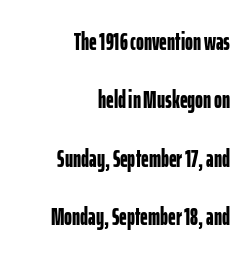
A roman cut, with each character standing at attention. Plain, unruled lines of type. The letterforms sit shoulder to shoulder at normal distance. The characters look thick and weighty, a clear bold. The typesetter chose a ragged-left arrangement here.
